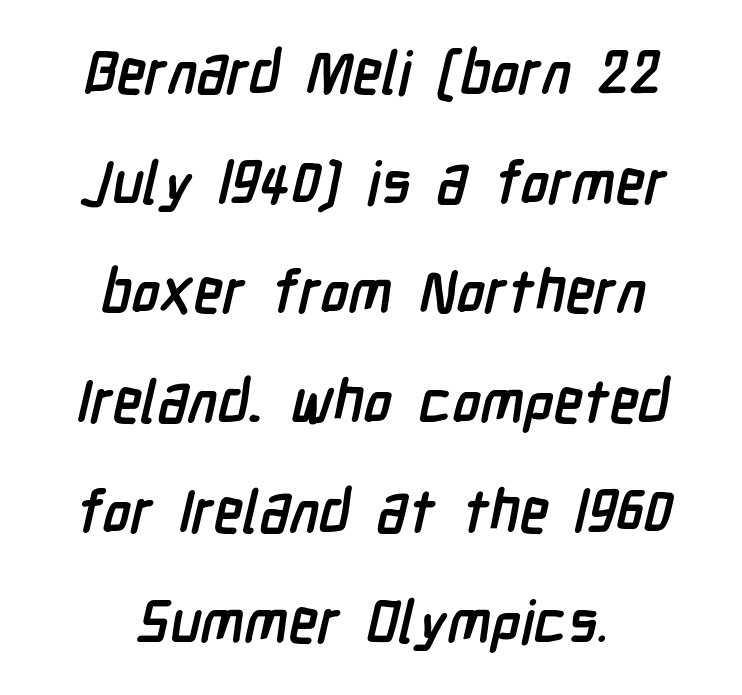
Q: Is the text bold? A: Yes.
Q: Is the typeface a serif or a sans-serif typeface? A: Sans-serif.
Q: Is the text underlined? A: No.
Q: How is the paragraph aligned? A: Centered.
Q: Is the spacing between letters normal or unusually wide? A: Normal.
Q: Width (condensed, normal, or wide)? A: Condensed.
Q: Stroke contrast? A: Low.
Q: x-height? A: Medium.
Q: Monospaced? A: No.
